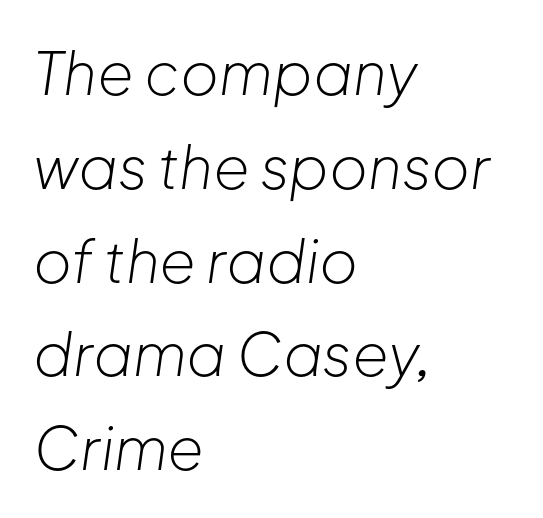
{"italic": "yes", "lean": "right", "slant_degrees": 8, "bold": "no", "weight": "light", "width": "normal", "stroke_contrast": "low", "x_height": "medium", "monospaced": "no", "underline": "no", "align": "left", "line_spacing": "normal", "line_spacing_ratio": 1.59, "letter_spacing": "normal", "letter_spacing_em": 0.0, "glyph_px": 59}
